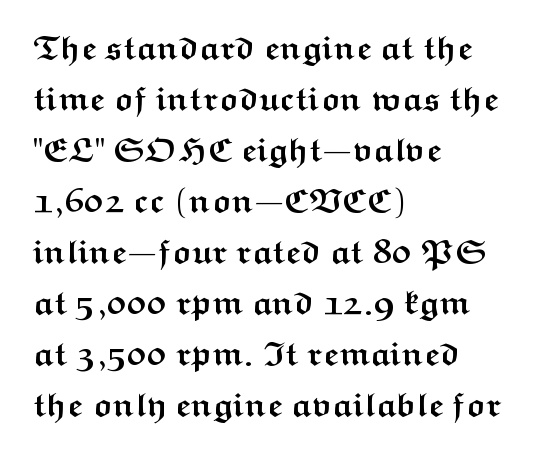
In terms of letterspacing, this is plain default setting. No feet cap the strokes, marking this as sans-serif type. Italic? Not at all — the glyphs are vertical. Any mark beneath the type? The region is blank. If you drew a ruler down the left edge, every line would touch it. The designer left line spacing at the default.
